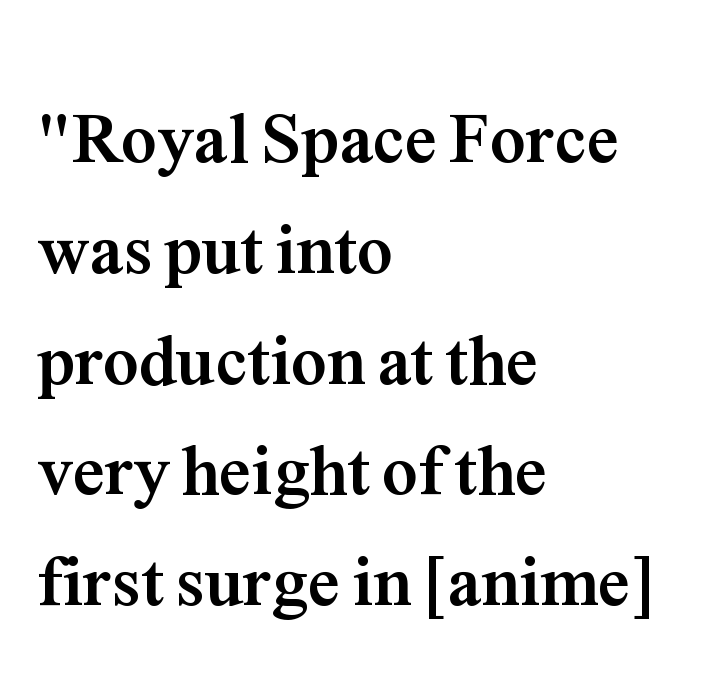
{"serif": "yes", "italic": "no", "bold": "yes", "weight": "semibold", "width": "normal", "stroke_contrast": "medium", "x_height": "medium", "monospaced": "no", "underline": "no", "align": "left", "line_spacing": "normal", "line_spacing_ratio": 1.56, "letter_spacing": "normal", "letter_spacing_em": 0.0, "glyph_px": 71}
